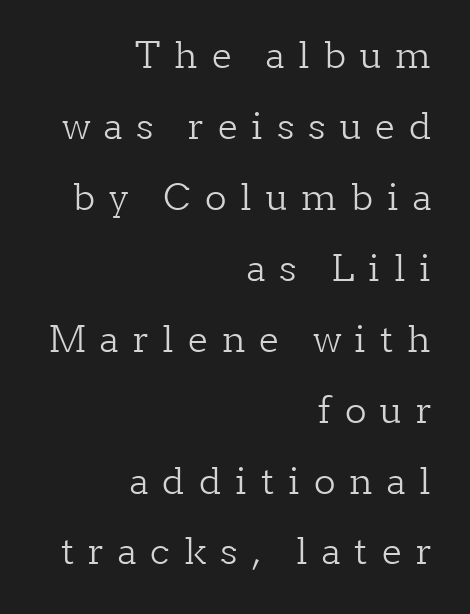
{"serif": "yes", "italic": "no", "bold": "no", "weight": "light", "width": "normal", "stroke_contrast": "low", "x_height": "medium", "monospaced": "no", "underline": "no", "align": "right", "line_spacing": "loose", "line_spacing_ratio": 1.97, "letter_spacing": "wide", "letter_spacing_em": 0.39, "glyph_px": 36}
